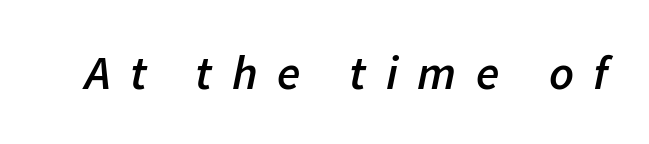
This sample uses an oblique cut, with every glyph tilted off the vertical. Compared with an ordinary text face, these strokes are moderately heavier — a semibold. This rendering features lettering with no underline. Words appear elongated and porous because spacing is wide.
